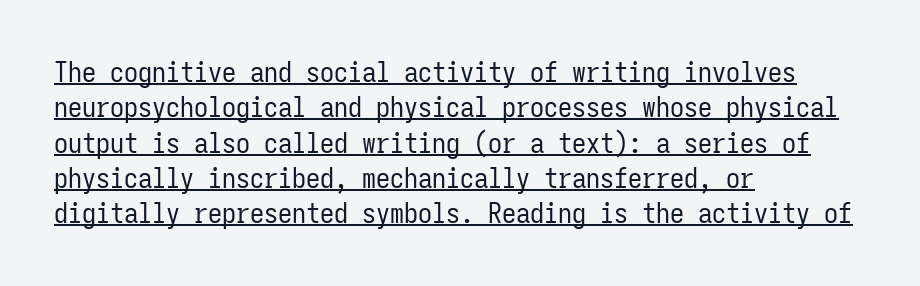
{"serif": "no", "italic": "no", "bold": "no", "weight": "regular", "width": "condensed", "stroke_contrast": "low", "x_height": "medium", "monospaced": "yes", "underline": "yes", "align": "left", "line_spacing": "normal", "line_spacing_ratio": 1.26, "letter_spacing": "normal", "letter_spacing_em": 0.0, "glyph_px": 28}
